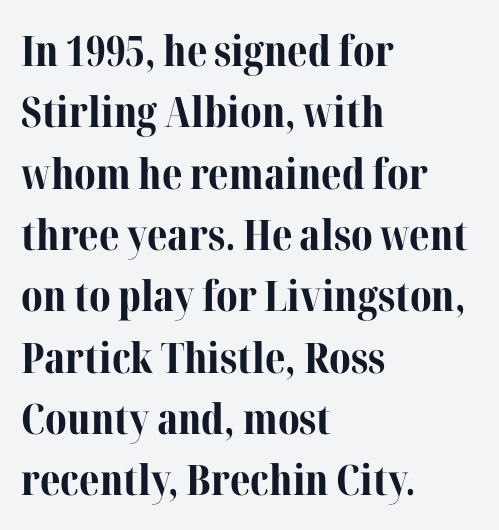
The image shows 42 px bold serif type, upright; set left-aligned, normal line spacing (1.46x), normal letter spacing, not underlined; medium stroke contrast and a medium x-height.
